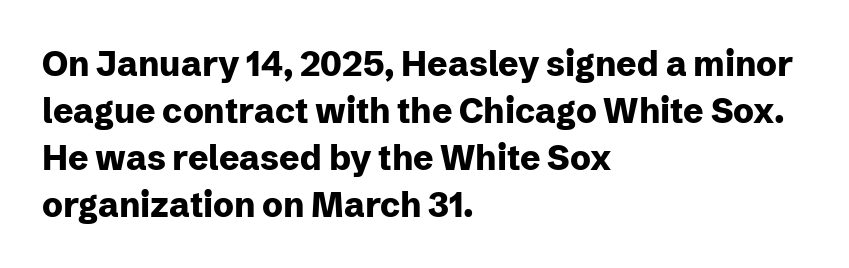
Heavy, bold letterforms. Nothing unusual about the tracking: characters are spaced as the font intends. The passage shown is typeset with a sans-serif family. This block has exactly the height ordinary leading produces. Horizontally, the lines are justified to the leading edge only. Unmarked baselines from the first word to the last.
